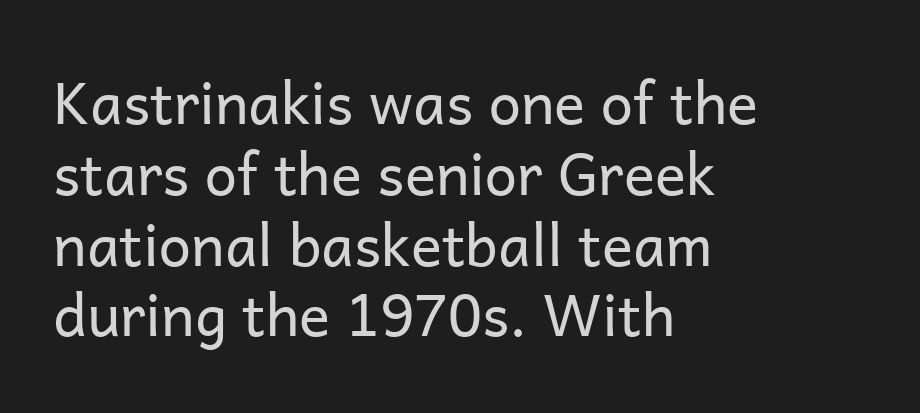
The image shows 58 px regular-weight sans-serif type, upright; set left-aligned, line spacing 1.22x, normal letter spacing, not underlined; low stroke contrast and a medium x-height.
